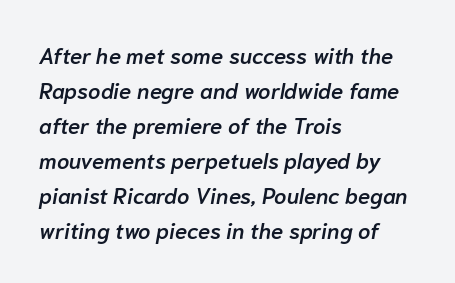
Check the space under the baseline: it is left empty. The paragraph shown leans on its left margin. Typesetter's note: demi weight, one step under bold. In terms of letterspacing, this is plain default setting.
